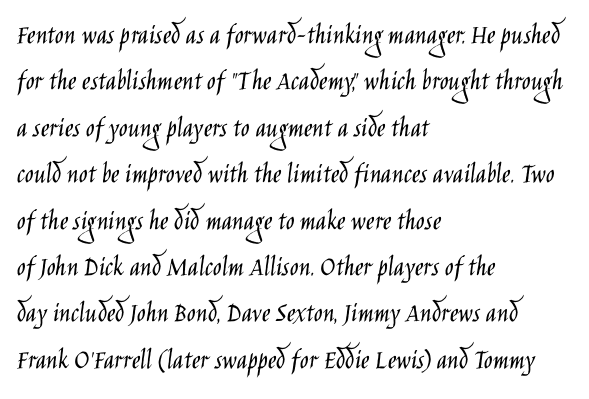
The image shows 29 px light, condensed sans-serif type; set left-aligned, normal line spacing (1.6x), normal letter spacing, not underlined; low stroke contrast and a large x-height.
